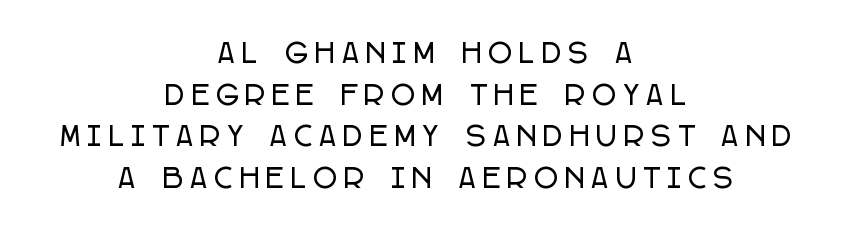
The image shows 26 px text type, upright; set centered, normal line spacing (1.6x), unusually wide letter spacing (+0.28 em), not underlined.
